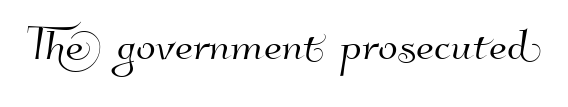
Q: Is the typeface a serif or a sans-serif typeface? A: Sans-serif.
Q: Is the text underlined? A: No.
Q: Is the spacing between letters normal or unusually wide? A: Normal.
Q: Width (condensed, normal, or wide)? A: Normal.
Q: Stroke contrast? A: High.
Q: x-height? A: Small.
Q: Monospaced? A: No.
